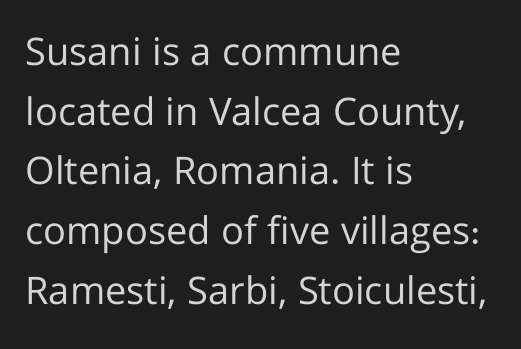
The image shows 38 px regular-weight sans-serif type, upright; set left-aligned, normal line spacing (1.57x), normal letter spacing, not underlined; low stroke contrast and a medium x-height.
